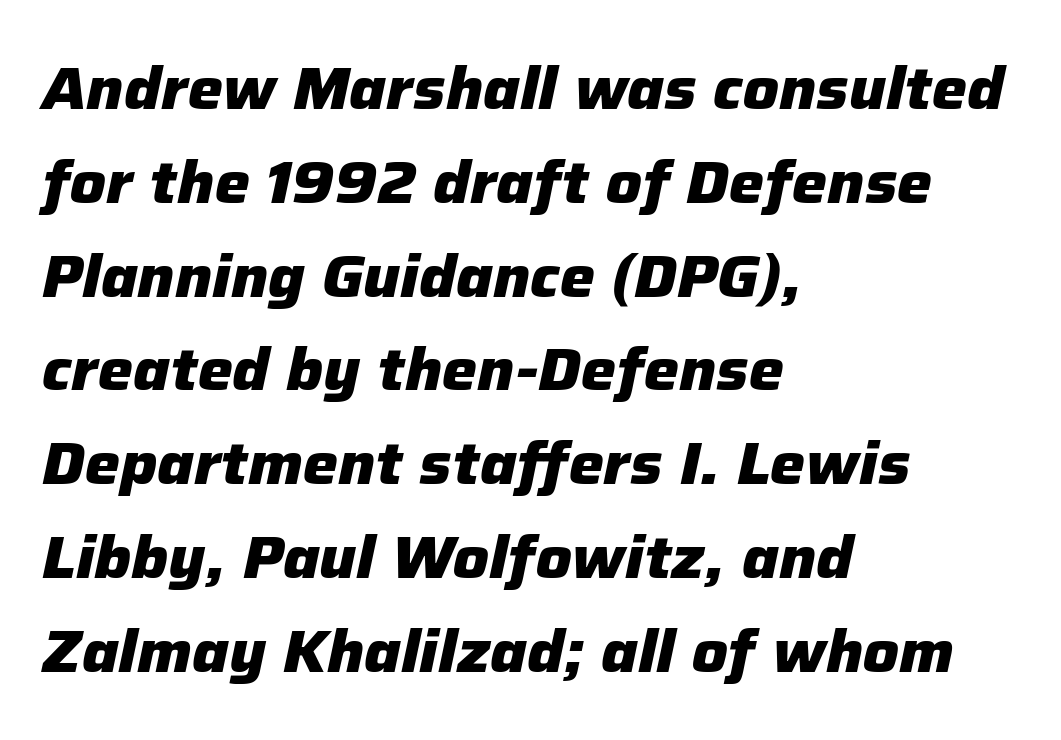
The image shows 59 px heavy type, italic (leaning right); set left-aligned, normal line spacing (1.59x), normal letter spacing, not underlined; low stroke contrast and a medium x-height.
